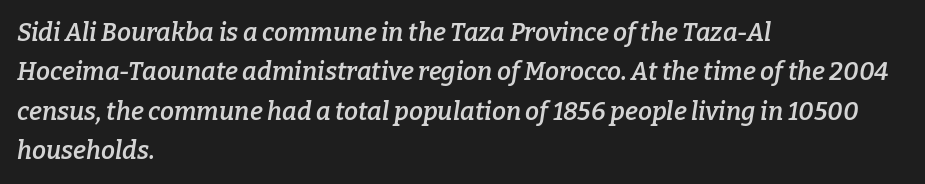
The image shows 25 px text type, italic (leaning right); set left-aligned, normal line spacing (1.58x), normal letter spacing, not underlined.
